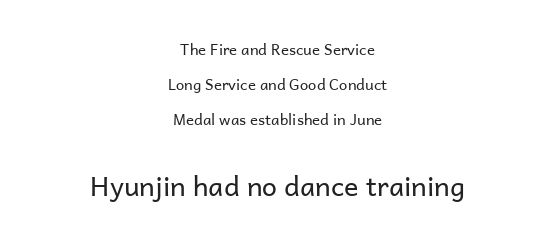
The image shows 27 px text type, upright; set centered, loose line spacing (2.34x), normal letter spacing, not underlined; the second (bottom) block is 1.8x larger.
